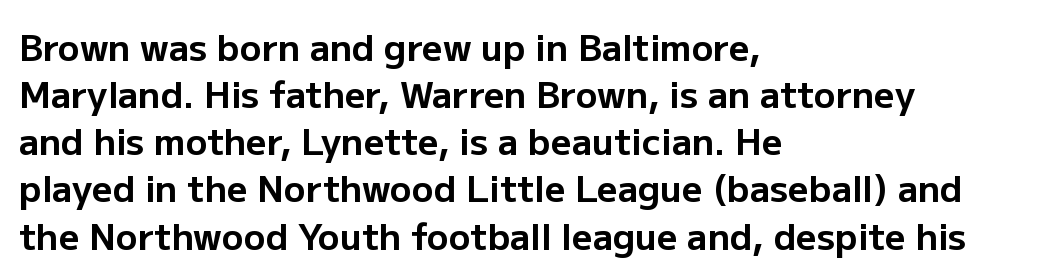
Q: Is the text bold? A: Yes.
Q: Is the text italic (slanted)? A: No, it is upright.
Q: Is the typeface a serif or a sans-serif typeface? A: Sans-serif.
Q: Is the text underlined? A: No.
Q: How is the paragraph aligned? A: Left-aligned.
Q: Is the spacing between letters normal or unusually wide? A: Normal.
Q: Is the spacing between lines tight, normal or loose? A: Normal.
Q: Width (condensed, normal, or wide)? A: Normal.
Q: Stroke contrast? A: Low.
Q: x-height? A: Medium.
Q: Monospaced? A: No.
